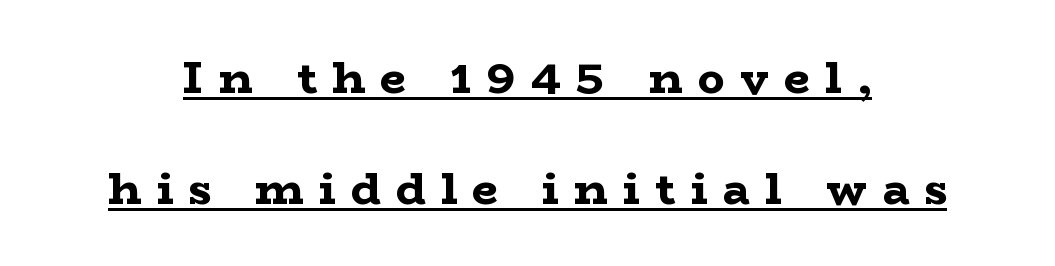
What weight is shown? A full bold with thick strokes. Check where the strokes stop: tiny serifs finish them off. Ascenders rise straight up at ninety degrees. Note the varied advance widths — an 'i' is clearly narrower than an 'm'. The rendered words wear a rule along their underside.
